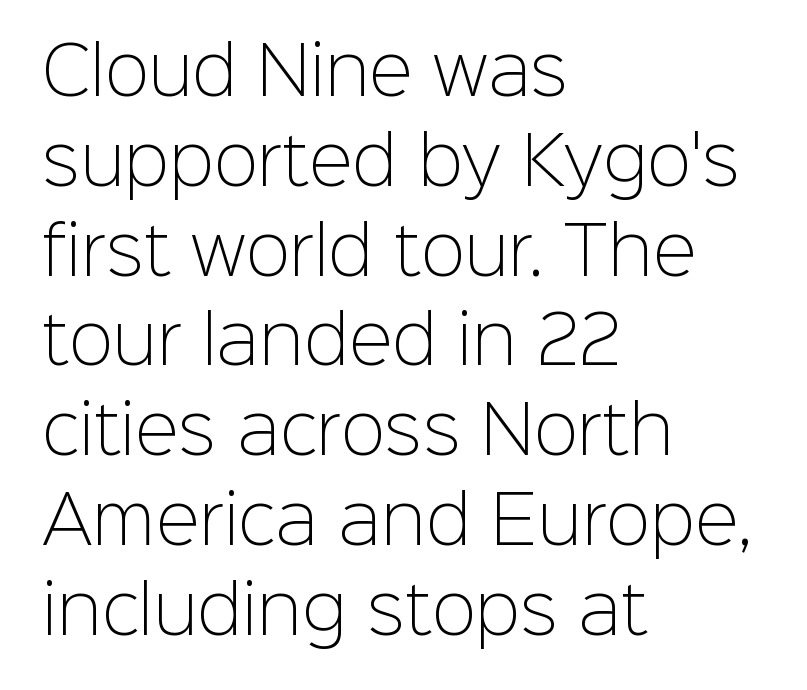
The rendering uses natural spacing where letterforms have individual widths. This rendering features lettering with no underline. Teacher's note: observe the even left margin — that is flush-left alignment. The axis of the letterforms is exactly vertical.
